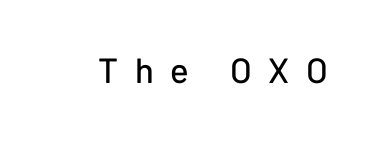
Q: Is the text italic (slanted)? A: No, it is upright.
Q: Is the typeface a serif or a sans-serif typeface? A: Sans-serif.
Q: Is the text underlined? A: No.
Q: Is the spacing between letters normal or unusually wide? A: Unusually wide.
Q: Width (condensed, normal, or wide)? A: Normal.
Q: Stroke contrast? A: Low.
Q: x-height? A: Medium.
Q: Monospaced? A: No.
